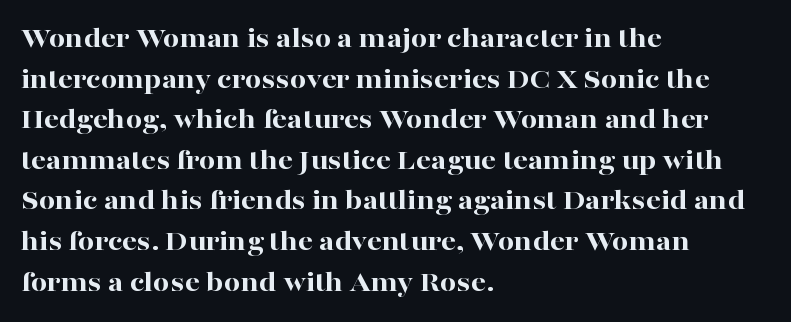
{"serif": "yes", "italic": "no", "bold": "yes", "weight": "bold", "width": "wide", "stroke_contrast": "high", "x_height": "medium", "monospaced": "no", "underline": "no", "align": "left", "line_spacing": "normal", "line_spacing_ratio": 1.4, "letter_spacing": "normal", "letter_spacing_em": 0.0, "glyph_px": 29}
